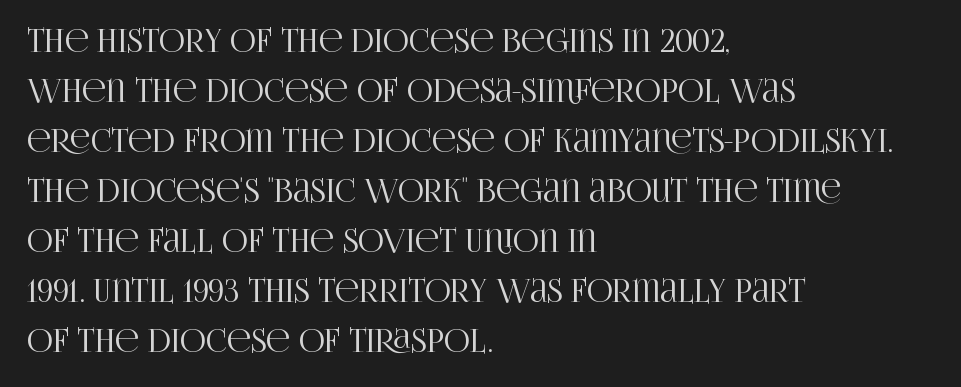
{"serif": "yes", "italic": "no", "width": "condensed", "stroke_contrast": "high", "x_height": "large", "monospaced": "no", "underline": "no", "align": "left", "line_spacing": "normal", "line_spacing_ratio": 1.56, "letter_spacing": "normal", "letter_spacing_em": 0.0, "glyph_px": 32}
